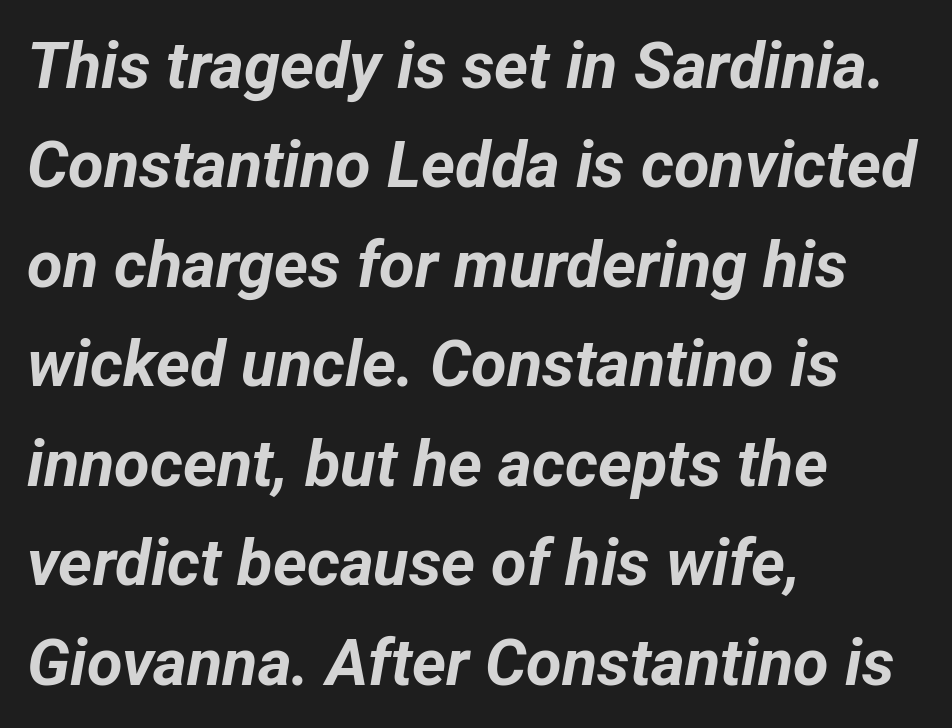
Q: Is the text bold? A: Yes.
Q: Is the text italic (slanted)? A: Yes, it leans right by about 12 degrees.
Q: Is the text underlined? A: No.
Q: How is the paragraph aligned? A: Left-aligned.
Q: Is the spacing between letters normal or unusually wide? A: Normal.
Q: Is the spacing between lines tight, normal or loose? A: Normal.
Q: Width (condensed, normal, or wide)? A: Normal.
Q: Stroke contrast? A: Low.
Q: x-height? A: Medium.
Q: Monospaced? A: No.
